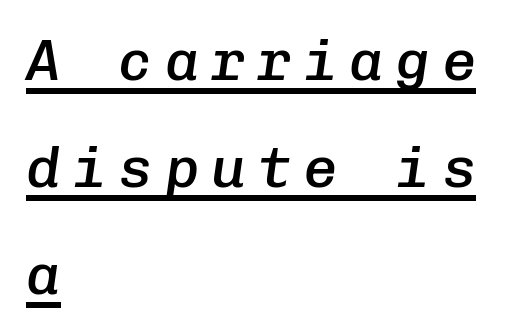
Here the designer chose a console-style face with uniform glyph widths. Each word looks stretched out because of the extra space between its letters. The rag falls on the right side of this text block. In terms of posture, this sample is oblique.
